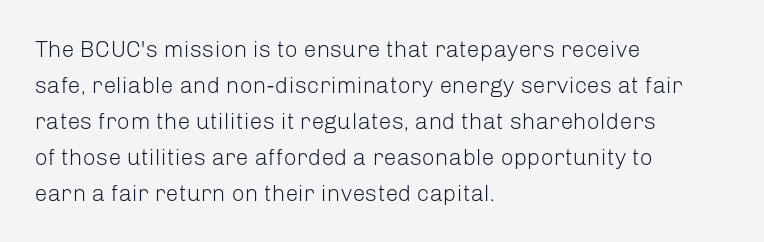
The image shows 23 px text type, upright; set left-aligned, normal line spacing (1.56x), normal letter spacing, not underlined.
